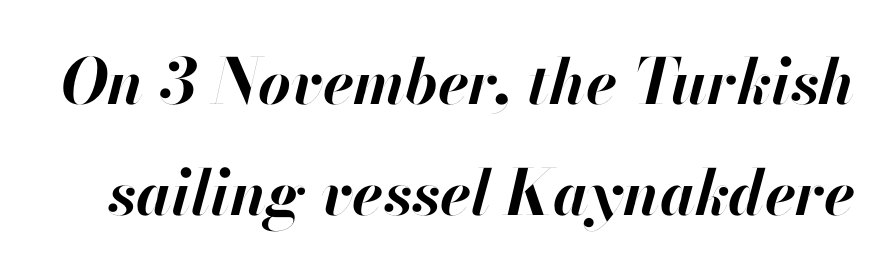
{"italic": "yes", "lean": "right", "slant_degrees": 13, "bold": "yes", "weight": "bold", "width": "normal", "stroke_contrast": "high", "x_height": "small", "monospaced": "no", "underline": "no", "line_spacing_ratio": 1.76, "letter_spacing": "normal", "letter_spacing_em": 0.0, "glyph_px": 63}
